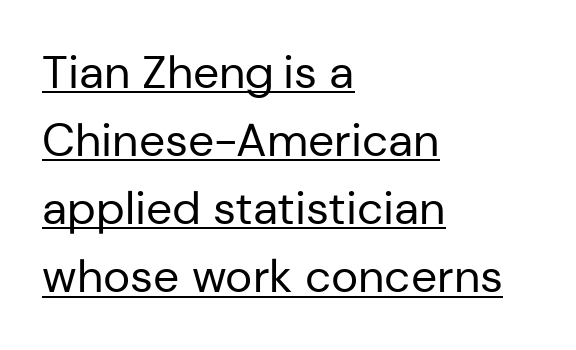
Q: Is the text bold? A: No.
Q: Is the text italic (slanted)? A: No, it is upright.
Q: Is the typeface a serif or a sans-serif typeface? A: Sans-serif.
Q: Is the text underlined? A: Yes.
Q: How is the paragraph aligned? A: Left-aligned.
Q: Is the spacing between letters normal or unusually wide? A: Normal.
Q: Is the spacing between lines tight, normal or loose? A: Normal.
Q: Width (condensed, normal, or wide)? A: Normal.
Q: Stroke contrast? A: Low.
Q: x-height? A: Medium.
Q: Monospaced? A: No.
